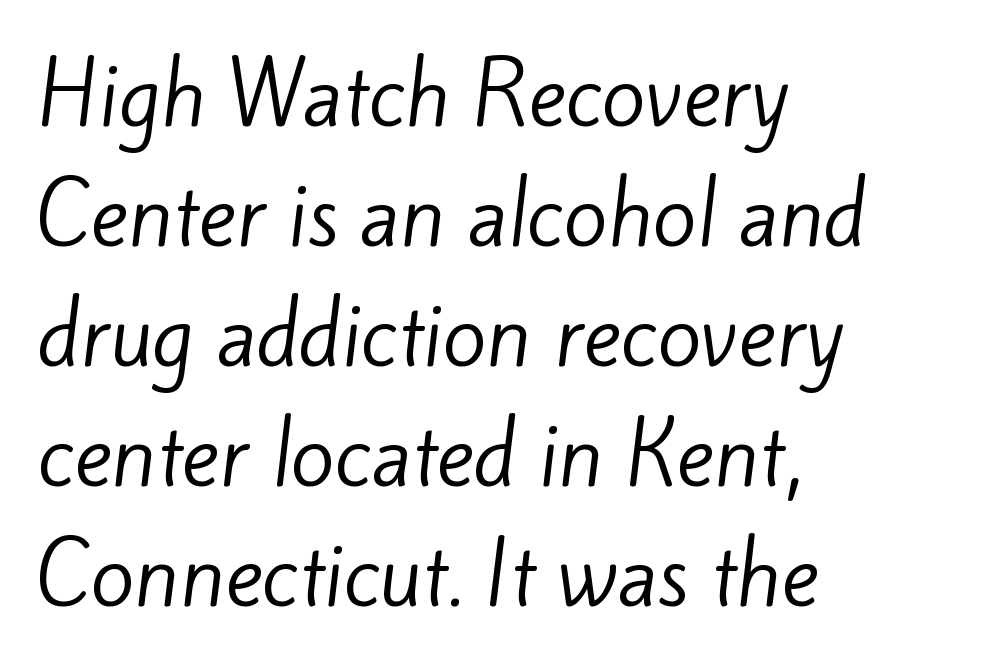
Q: Is the text bold? A: No.
Q: Is the typeface a serif or a sans-serif typeface? A: Sans-serif.
Q: Is the text underlined? A: No.
Q: How is the paragraph aligned? A: Left-aligned.
Q: Is the spacing between letters normal or unusually wide? A: Normal.
Q: Is the spacing between lines tight, normal or loose? A: Normal.
Q: Width (condensed, normal, or wide)? A: Normal.
Q: Stroke contrast? A: Low.
Q: x-height? A: Small.
Q: Monospaced? A: No.
